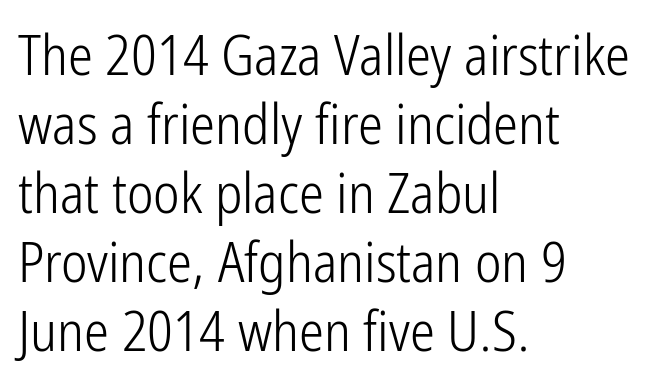
The image shows 56 px light, condensed sans-serif type, upright; set left-aligned, line spacing 1.23x, normal letter spacing, not underlined; low stroke contrast and a medium x-height.
